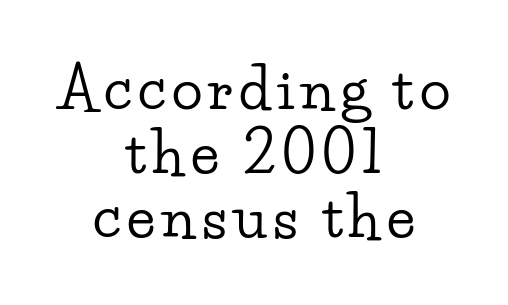
Q: Is the text italic (slanted)? A: No, it is upright.
Q: Is the typeface a serif or a sans-serif typeface? A: Serif.
Q: Is the text underlined? A: No.
Q: How is the paragraph aligned? A: Centered.
Q: Is the spacing between lines tight, normal or loose? A: Tight.
Q: Width (condensed, normal, or wide)? A: Wide.
Q: Stroke contrast? A: Low.
Q: x-height? A: Small.
Q: Monospaced? A: No.
